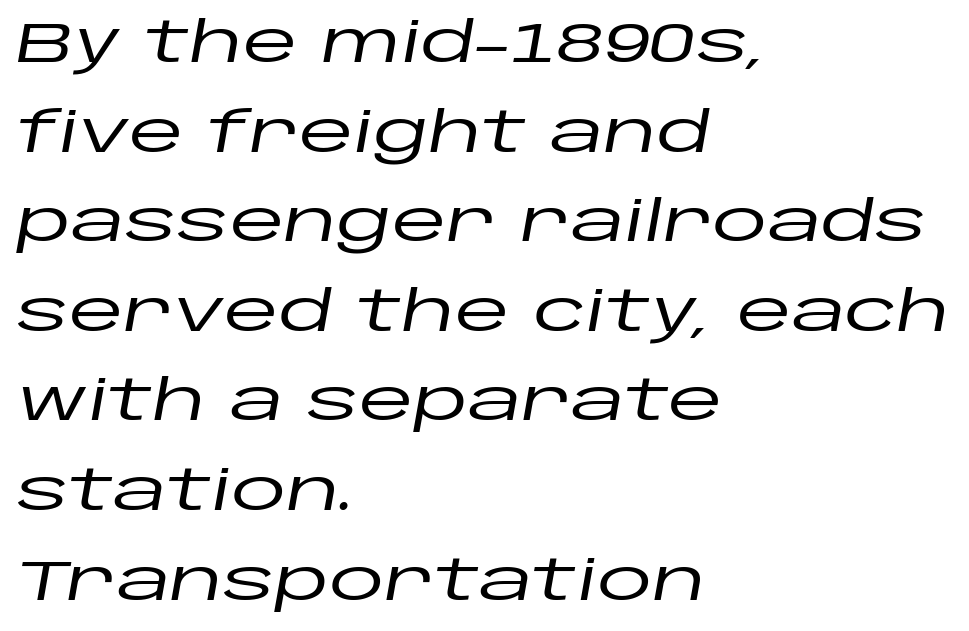
All the whitespace from short lines collects on the right. The passage shown leans; its letterforms are oblique. Letters rest on an invisible, unmarked baseline. Reading down the column, the eye jumps a familiar distance to each next line.
